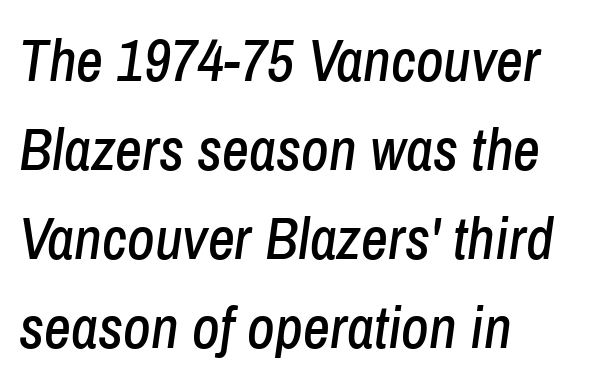
Tracking value appears to be zero — textbook default spacing. Underlining? Definitely not there. Note the varied advance widths — an 'i' is clearly narrower than an 'm'. In CSS terms this would be text-align: left.
